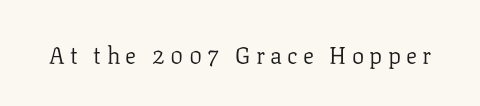
The foot of each line stays bare and open. Spacing between characters has been opened up far beyond the box default. Ink coverage per letter is moderate at most. You can tell it's not italic because the verticals are truly vertical.
